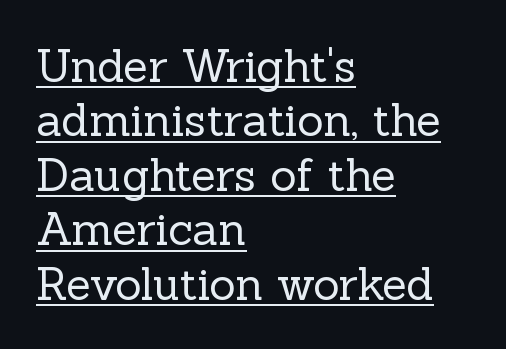
These lines are rendered in a variable-pitch font. Letters have the restrained weight of plain body copy at most. The string is rendered with underlining switched on. Quick note: not italic, upright. Letter spacing: default.
